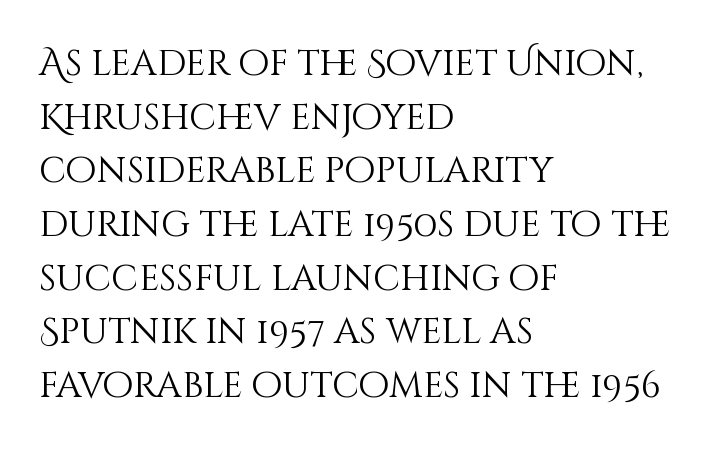
The image shows 36 px light type, upright; set left-aligned, normal line spacing (1.49x), normal letter spacing, not underlined; medium stroke contrast and a large x-height.
